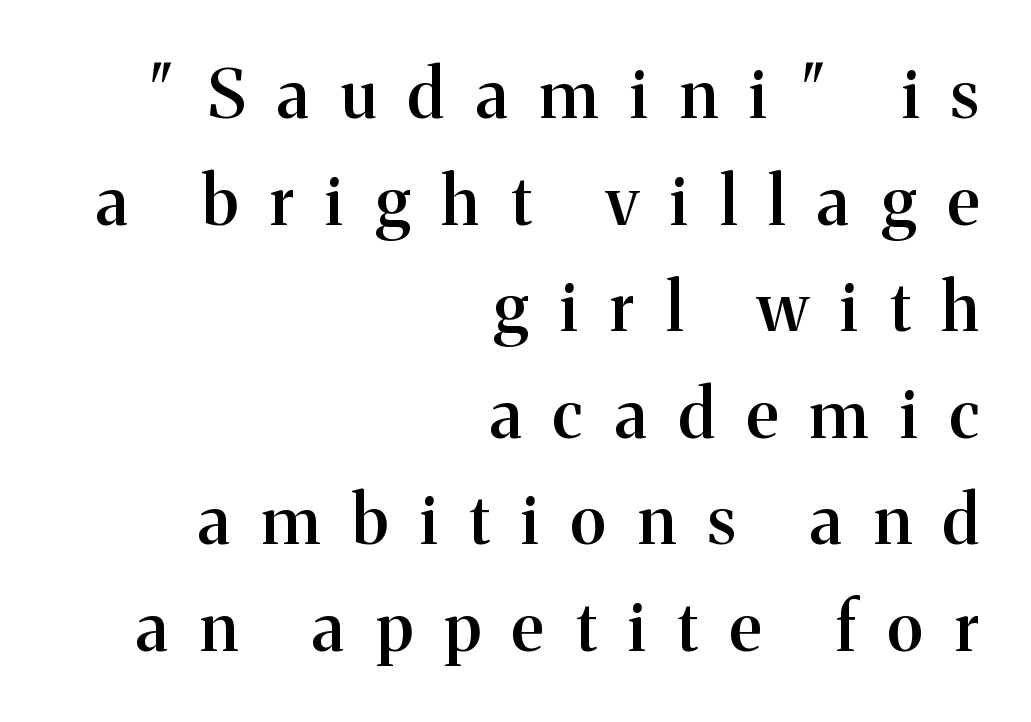
A serif font was chosen for this passage. Notice how descenders clear the ascenders below comfortably — that's standard leading. The tracking reads as deliberately expanded to a designer's eye. This is the in-between weight designers call semibold or demi. The letters stand upright; this is a roman face. The baseline area is clear.
